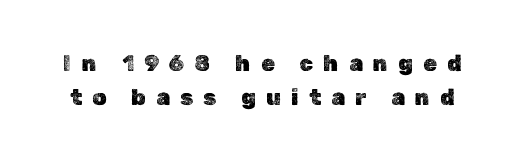
The image shows 22 px text type, upright; set normal line spacing (1.56x), unusually wide letter spacing (+0.47 em), not underlined.
